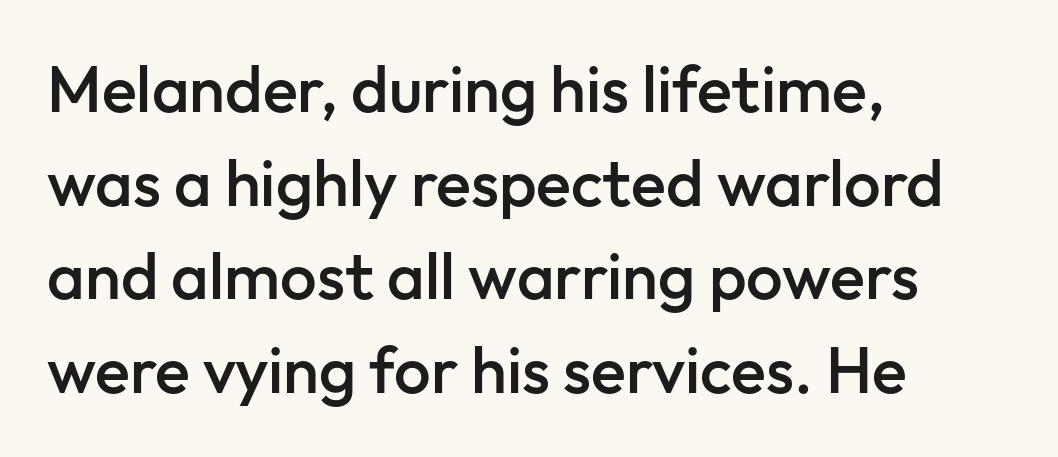
Q: Is the text bold? A: Semi-bold.
Q: Is the text italic (slanted)? A: No, it is upright.
Q: Is the typeface a serif or a sans-serif typeface? A: Sans-serif.
Q: Is the text underlined? A: No.
Q: How is the paragraph aligned? A: Left-aligned.
Q: Is the spacing between letters normal or unusually wide? A: Normal.
Q: Is the spacing between lines tight, normal or loose? A: Normal.
Q: Width (condensed, normal, or wide)? A: Normal.
Q: Stroke contrast? A: Low.
Q: x-height? A: Medium.
Q: Monospaced? A: No.
